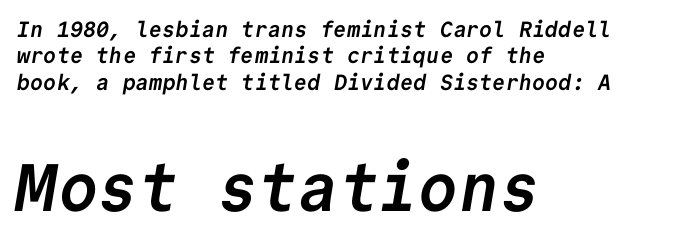
The image shows 67 px semibold sans-serif type, monospaced; set left-aligned, line spacing 1.2x, normal letter spacing, not underlined; the second (bottom) block is 3.05x larger; low stroke contrast and a medium x-height.
